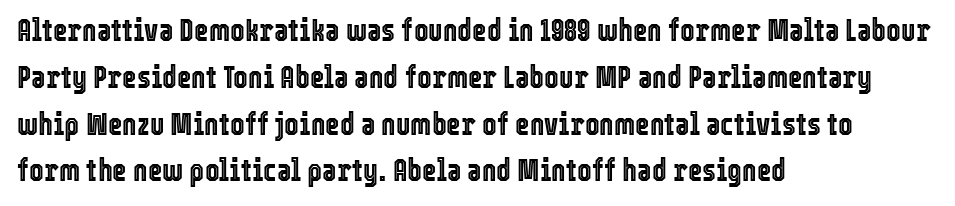
Q: Is the text italic (slanted)? A: No, it is upright.
Q: Is the text underlined? A: No.
Q: How is the paragraph aligned? A: Left-aligned.
Q: Is the spacing between letters normal or unusually wide? A: Normal.
Q: Is the spacing between lines tight, normal or loose? A: Normal.
Q: Width (condensed, normal, or wide)? A: Condensed.
Q: x-height? A: Medium.
Q: Monospaced? A: No.
